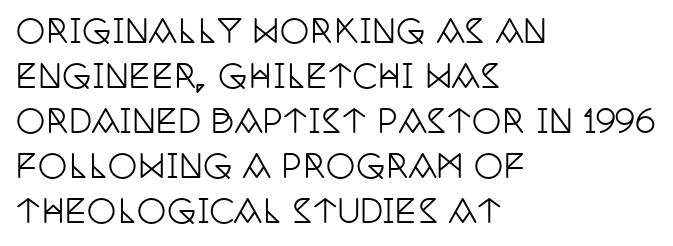
{"serif": "yes", "italic": "no", "width": "condensed", "stroke_contrast": "low", "x_height": "large", "monospaced": "no", "underline": "no", "align": "left", "line_spacing": "normal", "line_spacing_ratio": 1.36, "letter_spacing": "normal", "letter_spacing_em": 0.0, "glyph_px": 33}
